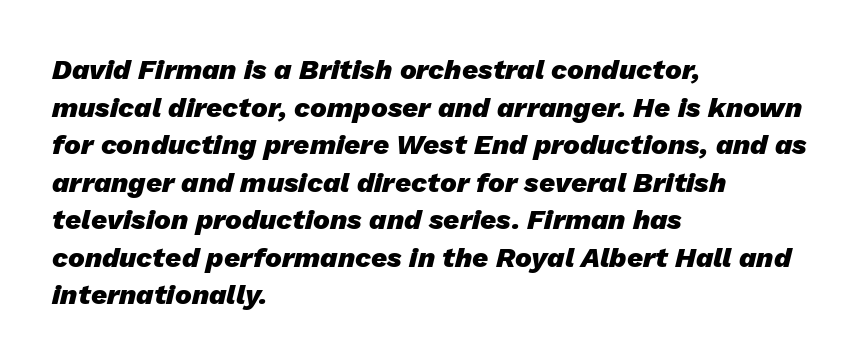
Q: Is the text bold? A: Yes.
Q: Is the text italic (slanted)? A: Yes, it leans right by about 13 degrees.
Q: Is the text underlined? A: No.
Q: How is the paragraph aligned? A: Left-aligned.
Q: Is the spacing between letters normal or unusually wide? A: Normal.
Q: Is the spacing between lines tight, normal or loose? A: Normal.
Q: Width (condensed, normal, or wide)? A: Normal.
Q: Stroke contrast? A: Low.
Q: x-height? A: Medium.
Q: Monospaced? A: No.
